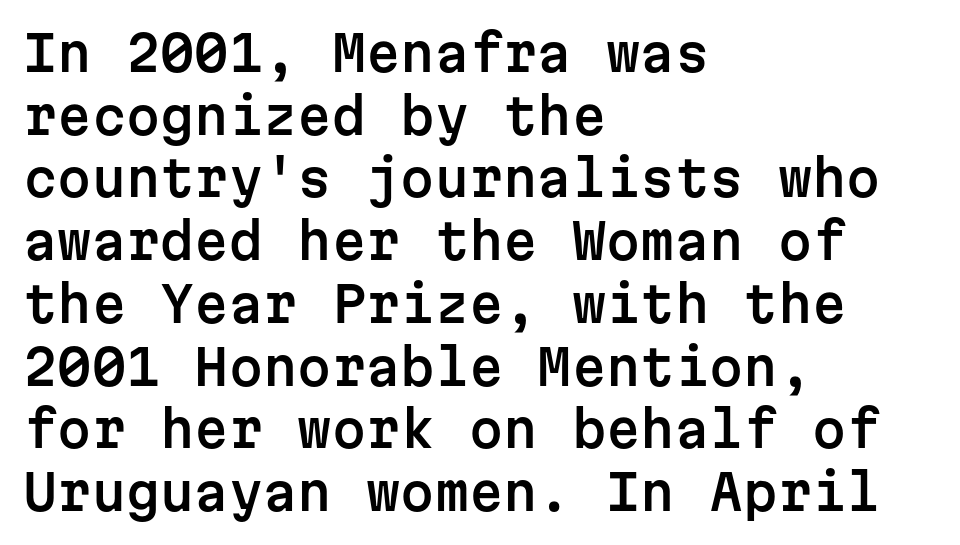
Q: Is the text italic (slanted)? A: No, it is upright.
Q: Is the typeface a serif or a sans-serif typeface? A: Sans-serif.
Q: Is the text underlined? A: No.
Q: How is the paragraph aligned? A: Left-aligned.
Q: Is the spacing between letters normal or unusually wide? A: Normal.
Q: Is the spacing between lines tight, normal or loose? A: Normal.
Q: Width (condensed, normal, or wide)? A: Normal.
Q: Stroke contrast? A: Low.
Q: x-height? A: Medium.
Q: Monospaced? A: Yes.
